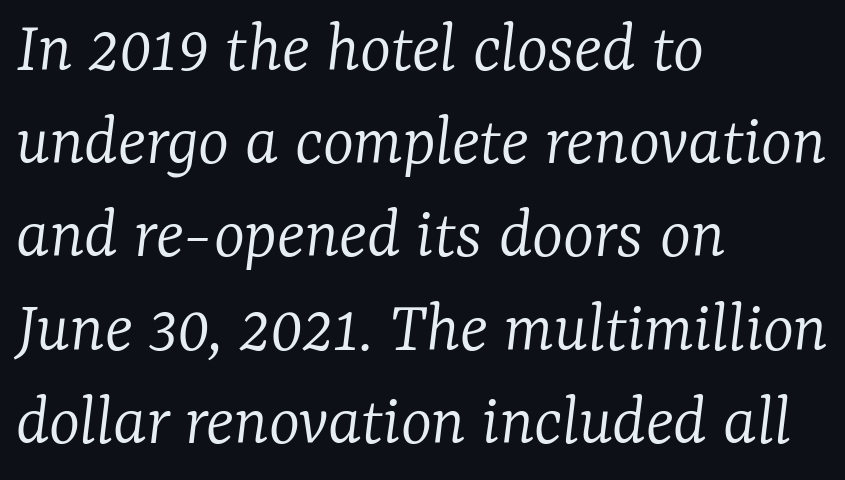
The image shows 74 px light serif type, italic (leaning right); set left-aligned, normal line spacing (1.26x), normal letter spacing, not underlined; low stroke contrast and a medium x-height.
